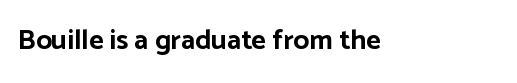
{"serif": "no", "italic": "no", "bold": "yes", "weight": "bold", "width": "normal", "stroke_contrast": "low", "x_height": "medium", "monospaced": "no", "underline": "no", "letter_spacing": "normal", "letter_spacing_em": 0.0, "glyph_px": 28}
